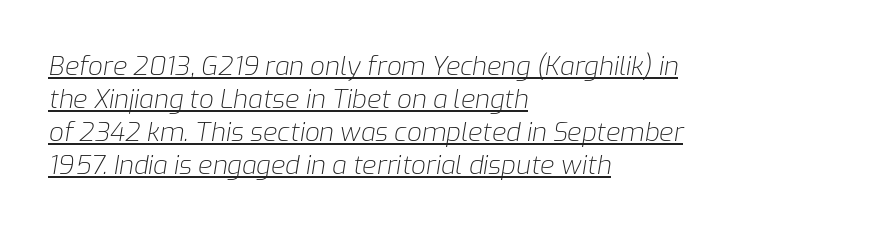
{"italic": "yes", "lean": "right", "slant_degrees": 9, "bold": "no", "underline": "yes", "align": "left", "line_spacing": "normal", "line_spacing_ratio": 1.27, "letter_spacing": "normal", "letter_spacing_em": 0.0, "glyph_px": 26}
